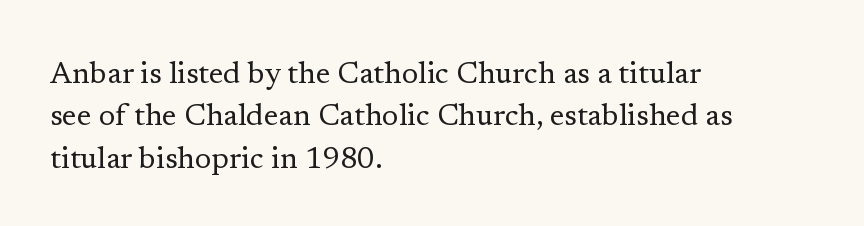
The image shows 30 px regular-weight serif type, upright; set left-aligned, normal line spacing (1.41x), normal letter spacing, not underlined; low stroke contrast and a medium x-height.
